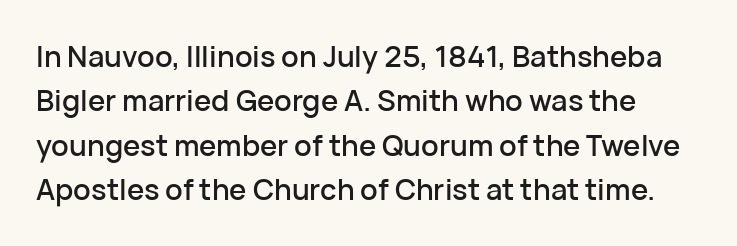
{"serif": "no", "italic": "no", "width": "normal", "stroke_contrast": "low", "x_height": "medium", "monospaced": "no", "underline": "no", "line_spacing": "normal", "line_spacing_ratio": 1.53, "letter_spacing": "normal", "letter_spacing_em": 0.0, "glyph_px": 29}
